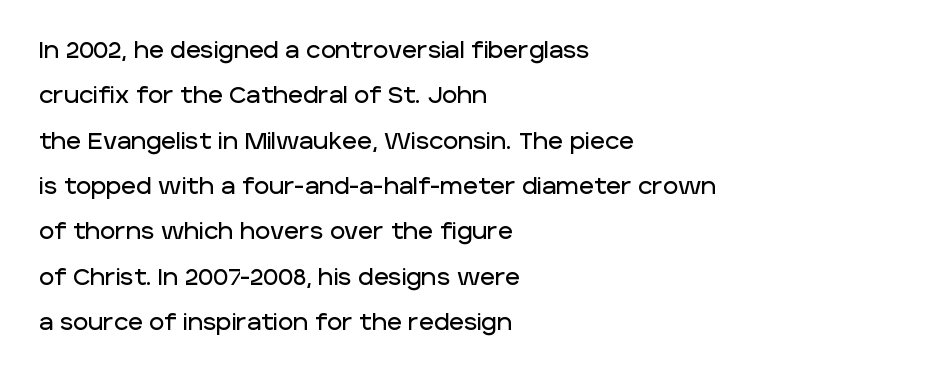
Tracking here is standard; glyphs follow each other at the usual distance. Quick note: not italic, upright. One-word summary of the alignment: left. Plain, unruled lines of type. The line-height multiplier appears high, well above default.
